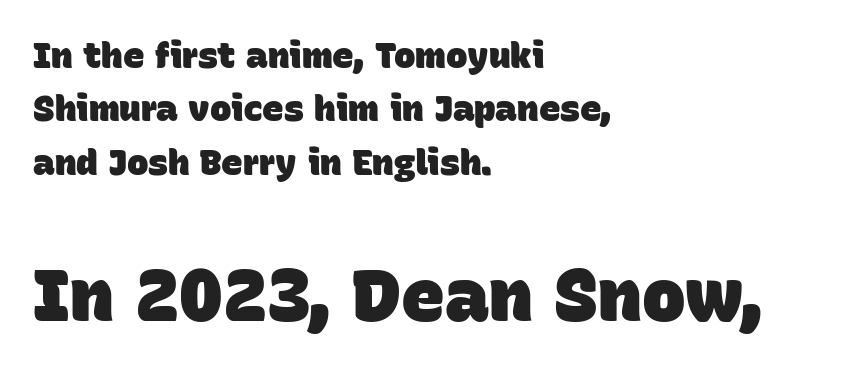
The image shows 73 px heavy sans-serif type; set left-aligned, normal line spacing (1.48x), normal letter spacing, not underlined; the second (bottom) block is 2.03x larger; low stroke contrast and a large x-height.
